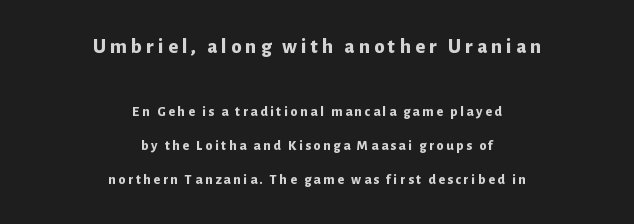
{"italic": "no", "bold": "yes", "underline": "no", "align": "center", "line_spacing": "loose", "line_spacing_ratio": 2.44, "larger_block": "first", "size_ratio": 1.5, "glyph_px": 21}
